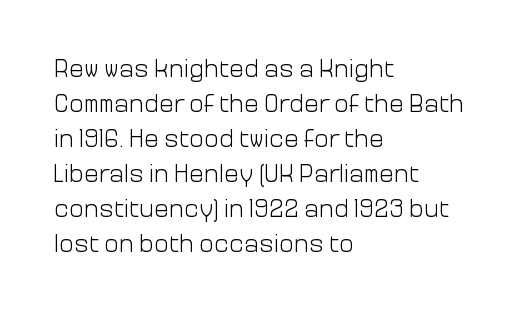
{"italic": "no", "bold": "no", "underline": "no", "align": "left", "line_spacing": "normal", "line_spacing_ratio": 1.4, "letter_spacing": "normal", "letter_spacing_em": 0.0, "glyph_px": 25}
